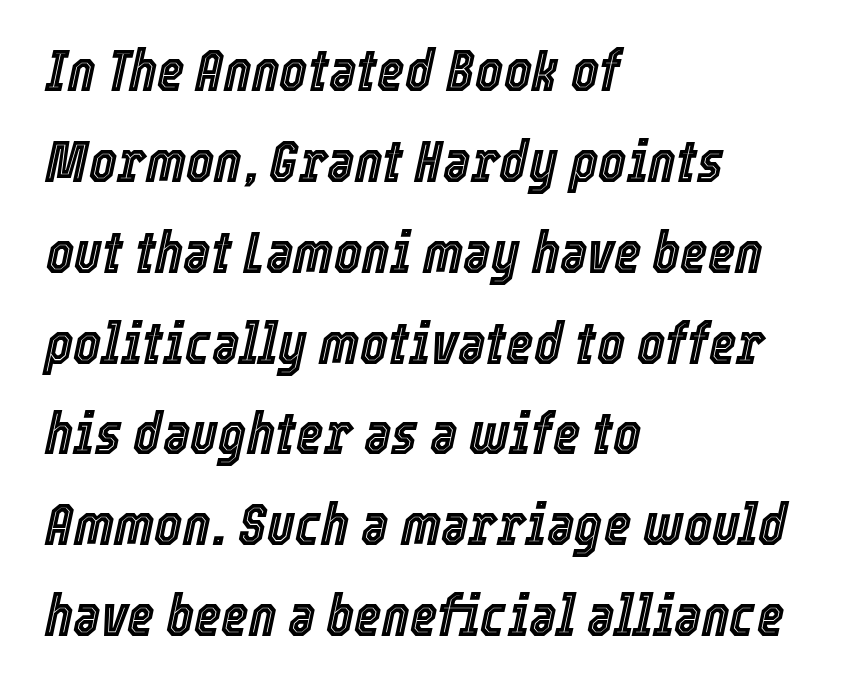
{"italic": "yes", "lean": "right", "slant_degrees": 12, "width": "condensed", "x_height": "medium", "monospaced": "no", "underline": "no", "align": "left", "line_spacing": "normal", "line_spacing_ratio": 1.54, "letter_spacing": "normal", "letter_spacing_em": 0.0, "glyph_px": 59}
